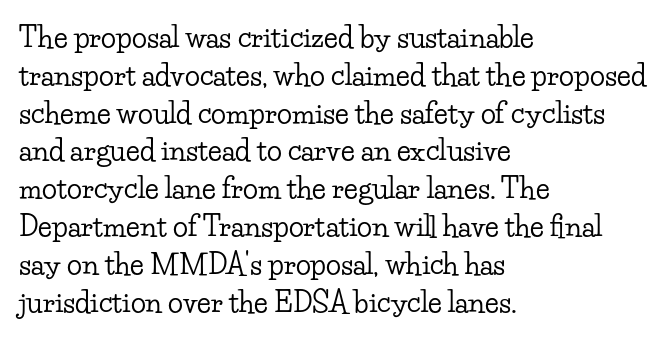
{"serif": "yes", "italic": "no", "width": "wide", "stroke_contrast": "low", "x_height": "small", "monospaced": "no", "underline": "no", "align": "left", "line_spacing": "normal", "line_spacing_ratio": 1.35, "letter_spacing": "normal", "letter_spacing_em": 0.0, "glyph_px": 28}
